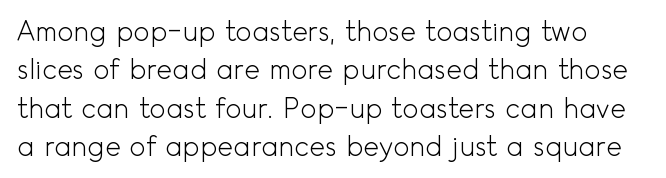
The image shows 27 px text type, upright; set normal line spacing (1.42x), normal letter spacing, not underlined.
